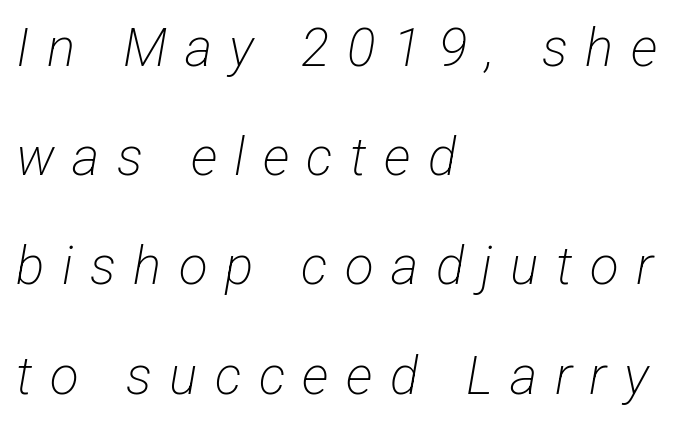
{"serif": "no", "bold": "no", "weight": "light", "width": "condensed", "stroke_contrast": "low", "x_height": "medium", "monospaced": "no", "underline": "no", "align": "left", "line_spacing": "loose", "line_spacing_ratio": 2.06, "letter_spacing": "wide", "letter_spacing_em": 0.33, "glyph_px": 53}
